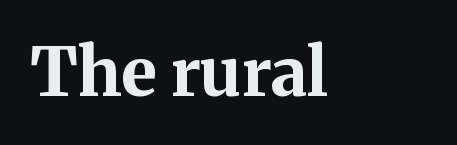
These words are printed bold, with thick strokes throughout. The line texture is even and compact thanks to regular tracking. Proportional: the letters do not fall into vertical columns. Ascenders rise straight up at ninety degrees. Small tapered or slab feet sit at the stroke ends, so this counts as serif. Unmarked baselines from the first word to the last.
